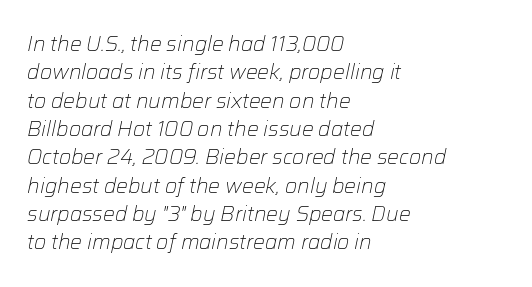
The image shows 21 px text type, italic (leaning right); set left-aligned, normal line spacing (1.35x), normal letter spacing, not underlined.
